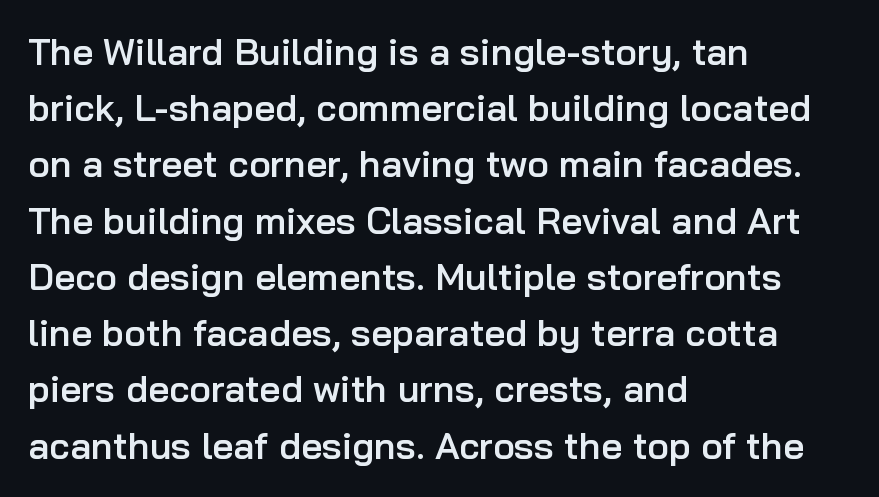
Q: Is the text bold? A: Semi-bold.
Q: Is the text italic (slanted)? A: No, it is upright.
Q: Is the typeface a serif or a sans-serif typeface? A: Sans-serif.
Q: Is the text underlined? A: No.
Q: How is the paragraph aligned? A: Left-aligned.
Q: Is the spacing between letters normal or unusually wide? A: Normal.
Q: Is the spacing between lines tight, normal or loose? A: Normal.
Q: Width (condensed, normal, or wide)? A: Normal.
Q: Stroke contrast? A: Low.
Q: x-height? A: Medium.
Q: Monospaced? A: No.
